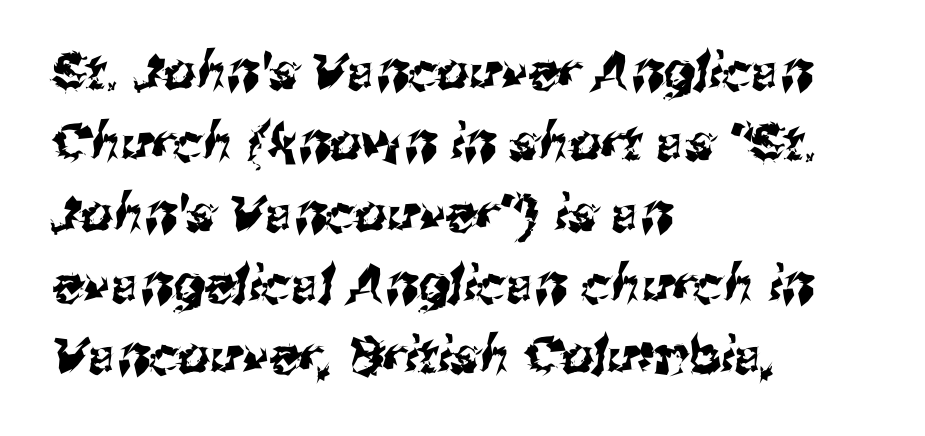
Q: Is the typeface a serif or a sans-serif typeface? A: Sans-serif.
Q: Is the text underlined? A: No.
Q: How is the paragraph aligned? A: Left-aligned.
Q: Is the spacing between letters normal or unusually wide? A: Normal.
Q: Is the spacing between lines tight, normal or loose? A: Normal.
Q: Width (condensed, normal, or wide)? A: Normal.
Q: Stroke contrast? A: Medium.
Q: x-height? A: Medium.
Q: Monospaced? A: No.
